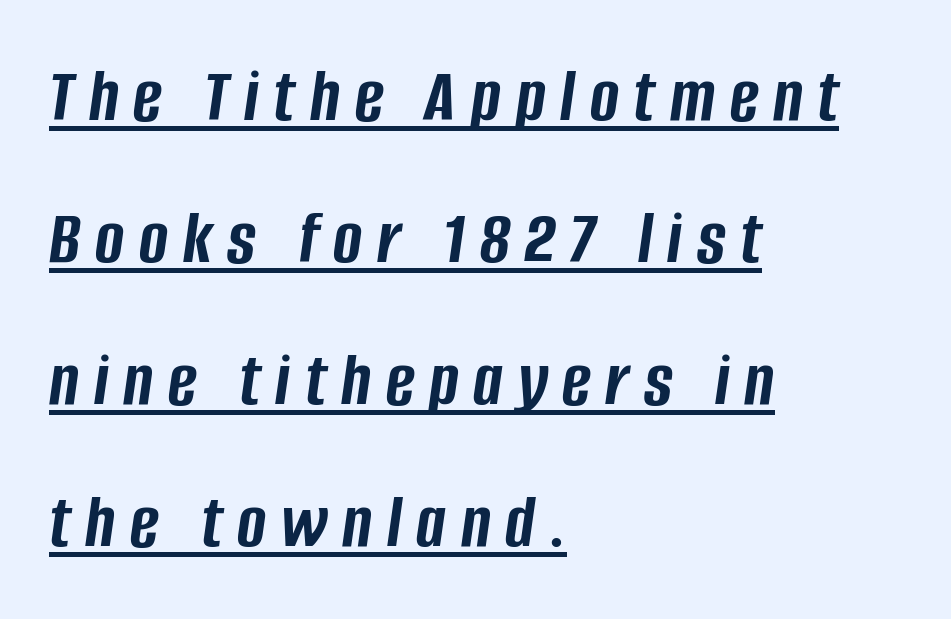
Q: Is the text bold? A: Yes.
Q: Is the text italic (slanted)? A: Yes, it leans right by about 8 degrees.
Q: Is the text underlined? A: Yes.
Q: How is the paragraph aligned? A: Left-aligned.
Q: Width (condensed, normal, or wide)? A: Condensed.
Q: Stroke contrast? A: Low.
Q: x-height? A: Large.
Q: Monospaced? A: No.
